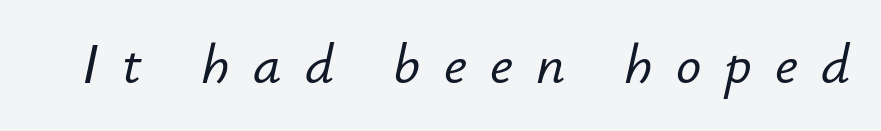
Q: Is the text italic (slanted)? A: Yes, it leans right by about 12 degrees.
Q: Is the text underlined? A: No.
Q: Is the spacing between letters normal or unusually wide? A: Unusually wide.
Q: Width (condensed, normal, or wide)? A: Normal.
Q: Stroke contrast? A: Low.
Q: x-height? A: Small.
Q: Monospaced? A: No.
